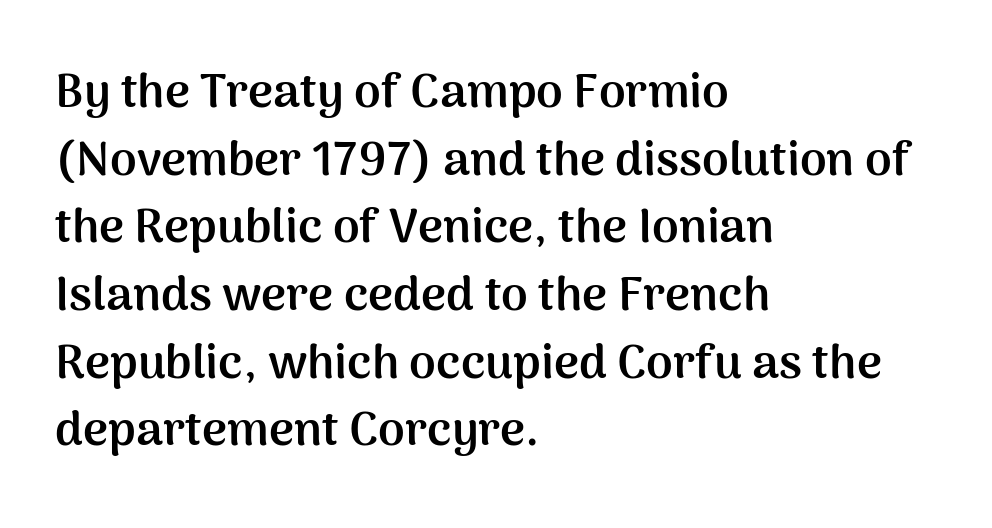
The image shows 48 px semibold sans-serif type, upright; set left-aligned, normal line spacing (1.41x), normal letter spacing, not underlined; medium stroke contrast and a medium x-height.
